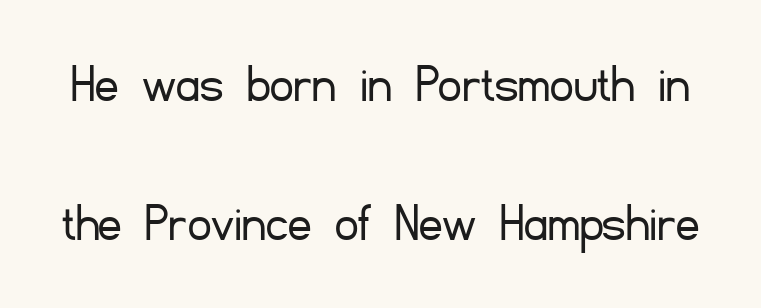
Think standard paragraph weight, or any step lighter than that. Is this a fixed-width face? No — the glyphs have proportional, varying widths. Notice the wide empty band between every row — that's loose leading. In terms of posture, this sample is upright.
